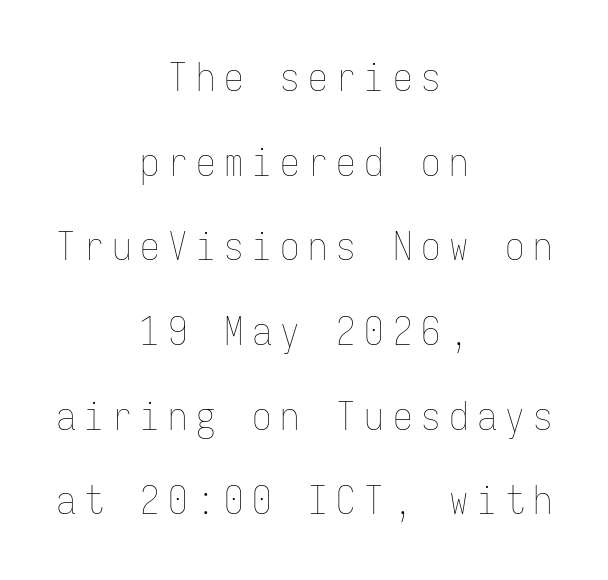
The image shows 39 px thin, condensed type, upright, monospaced; set centered, loose line spacing (2.17x), unusually wide letter spacing (+0.22 em), not underlined; low stroke contrast and a medium x-height.
